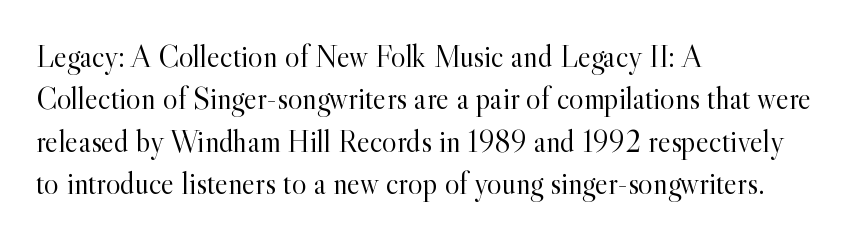
{"serif": "yes", "italic": "no", "bold": "no", "weight": "light", "width": "normal", "x_height": "small", "monospaced": "no", "underline": "no", "align": "left", "line_spacing": "normal", "line_spacing_ratio": 1.37, "letter_spacing": "normal", "letter_spacing_em": 0.0, "glyph_px": 31}
